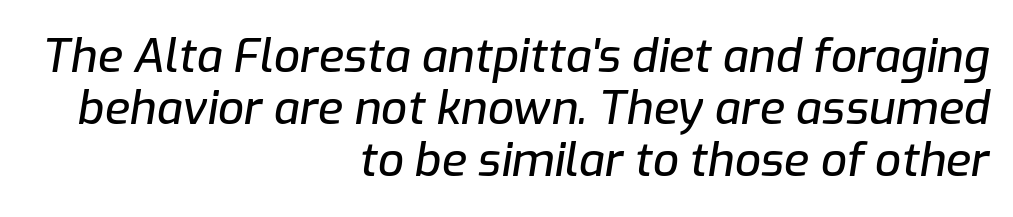
The image shows 46 px text type, italic (leaning right); set right-aligned, tight line spacing (1.13x), normal letter spacing, not underlined; low stroke contrast and a medium x-height.
